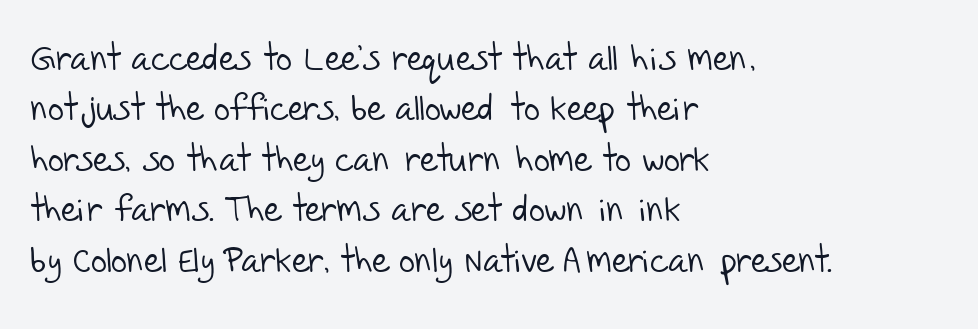
The image shows 35 px light sans-serif type; set left-aligned, normal line spacing (1.44x), normal letter spacing, not underlined; low stroke contrast and a large x-height.
